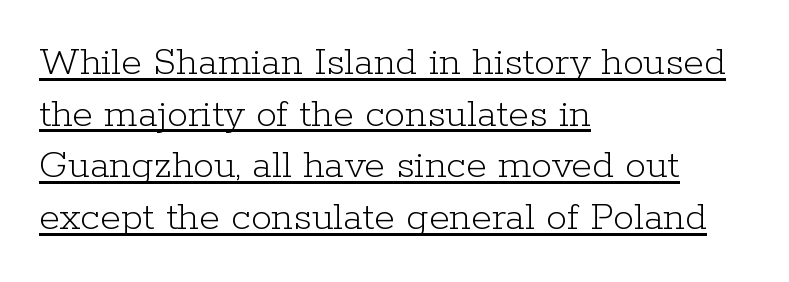
{"serif": "yes", "italic": "no", "bold": "no", "weight": "light", "width": "normal", "stroke_contrast": "low", "x_height": "medium", "monospaced": "no", "underline": "yes", "align": "left", "line_spacing_ratio": 1.23, "letter_spacing": "normal", "letter_spacing_em": 0.0, "glyph_px": 42}
